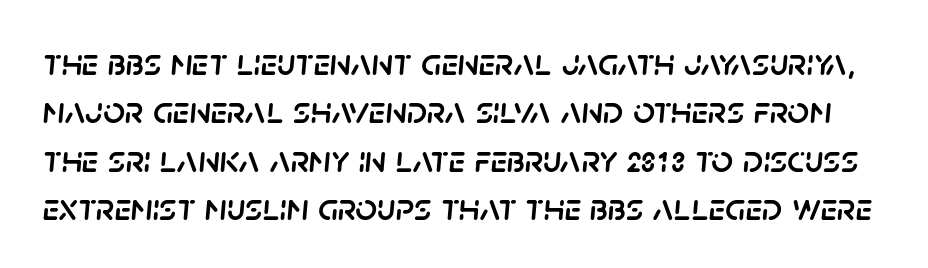
Is the type slanted? Yes — the strokes lean at a clear angle. The rendering uses natural spacing where letterforms have individual widths. Honestly, the letter spacing is just normal — you wouldn't notice it. The baseline area is clear. Successive baselines arrive at the customary interval.
